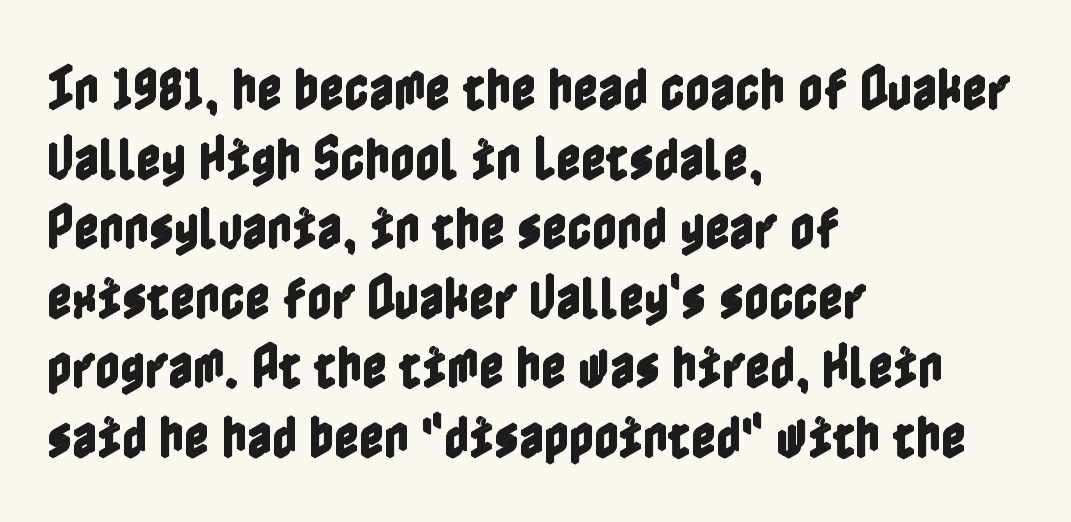
The image shows 48 px condensed type, upright; set left-aligned, normal line spacing (1.45x), normal letter spacing, not underlined; a medium x-height.
